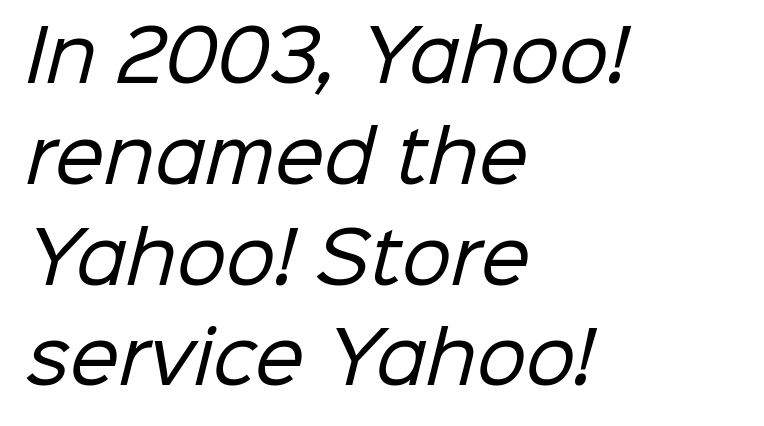
{"serif": "no", "bold": "no", "weight": "regular", "width": "normal", "stroke_contrast": "low", "x_height": "medium", "monospaced": "no", "underline": "no", "align": "left", "line_spacing": "normal", "line_spacing_ratio": 1.44, "letter_spacing": "normal", "letter_spacing_em": 0.0, "glyph_px": 70}
